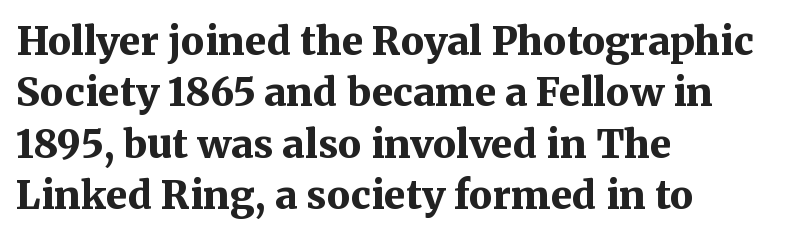
The image shows 39 px bold serif type, upright; set left-aligned, normal line spacing (1.32x), normal letter spacing, not underlined; medium stroke contrast and a medium x-height.
